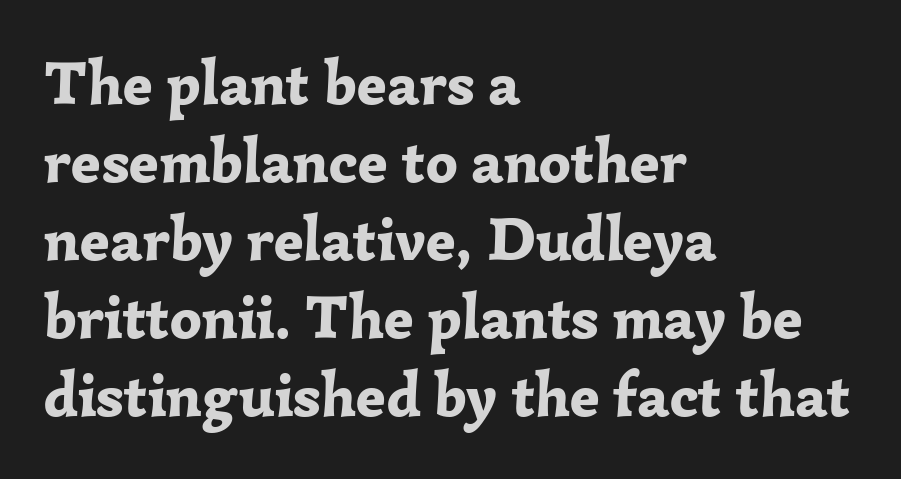
Left-aligned paragraph, ragged on the right. Letterform terminals end in serifs throughout the passage. The lines sit at an ordinary, default distance from one another. Lines of text with bare space underneath.
